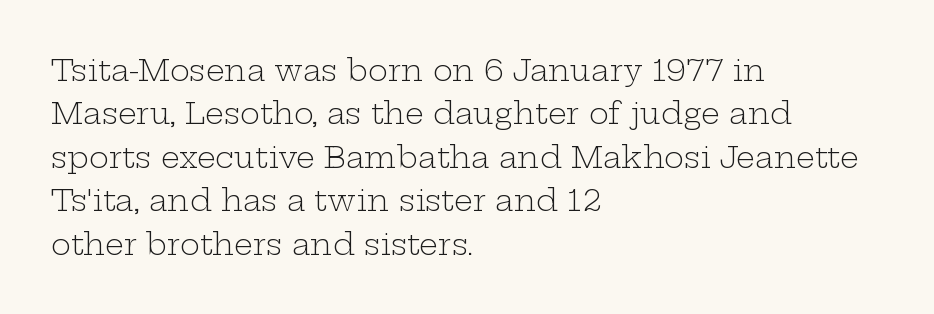
Q: Is the text bold? A: No.
Q: Is the text italic (slanted)? A: No, it is upright.
Q: Is the typeface a serif or a sans-serif typeface? A: Serif.
Q: Is the text underlined? A: No.
Q: How is the paragraph aligned? A: Left-aligned.
Q: Is the spacing between letters normal or unusually wide? A: Normal.
Q: Is the spacing between lines tight, normal or loose? A: Normal.
Q: Width (condensed, normal, or wide)? A: Wide.
Q: Stroke contrast? A: Low.
Q: x-height? A: Medium.
Q: Monospaced? A: No.
